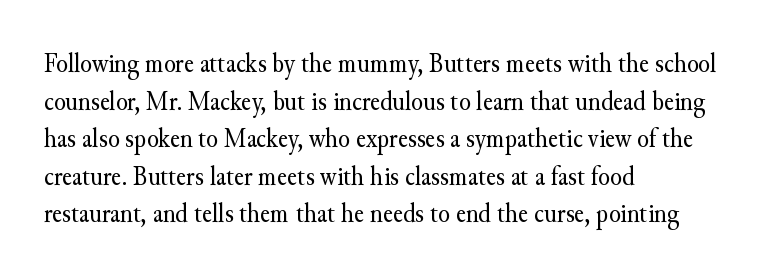
Notice how the stems are strictly vertical — no italics here. A bare baseline throughout the passage. Inter-character spacing is left at the font's built-in metrics. Vertical spacing — default. The ragged edge is on the right, which tells us the setting is flush left. The font sits on the lighter half of the weight spectrum, regular included.
